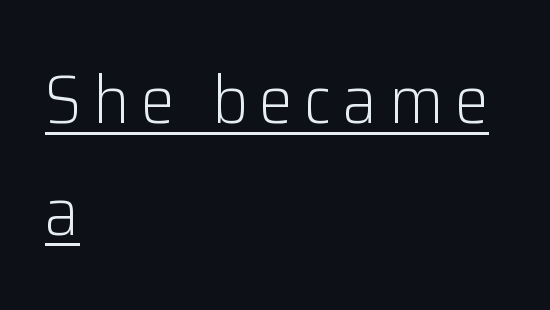
The image shows 68 px light sans-serif type, upright; set left-aligned, normal line spacing (1.64x), underlined; low stroke contrast and a medium x-height.
